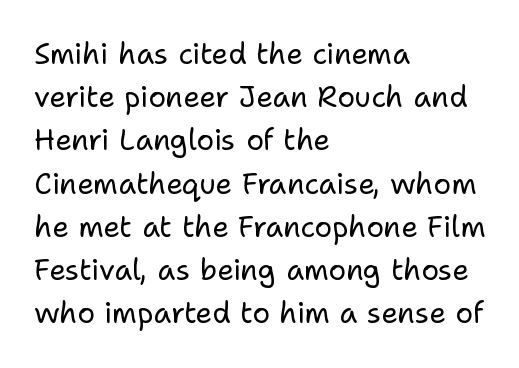
Q: Is the text bold? A: No.
Q: Is the text italic (slanted)? A: No, it is upright.
Q: Is the typeface a serif or a sans-serif typeface? A: Sans-serif.
Q: Is the text underlined? A: No.
Q: How is the paragraph aligned? A: Left-aligned.
Q: Is the spacing between letters normal or unusually wide? A: Normal.
Q: Is the spacing between lines tight, normal or loose? A: Normal.
Q: Width (condensed, normal, or wide)? A: Normal.
Q: Stroke contrast? A: Low.
Q: x-height? A: Medium.
Q: Monospaced? A: No.
